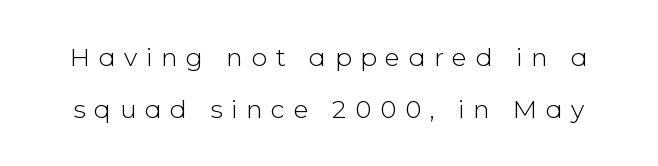
{"italic": "no", "bold": "no", "underline": "no", "line_spacing": "loose", "line_spacing_ratio": 2.08, "letter_spacing": "wide", "letter_spacing_em": 0.34, "glyph_px": 25}
